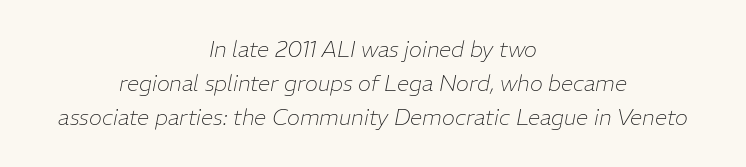
{"italic": "yes", "lean": "right", "slant_degrees": 11, "bold": "no", "underline": "no", "align": "center", "line_spacing": "normal", "line_spacing_ratio": 1.55, "letter_spacing": "normal", "letter_spacing_em": 0.0, "glyph_px": 22}
